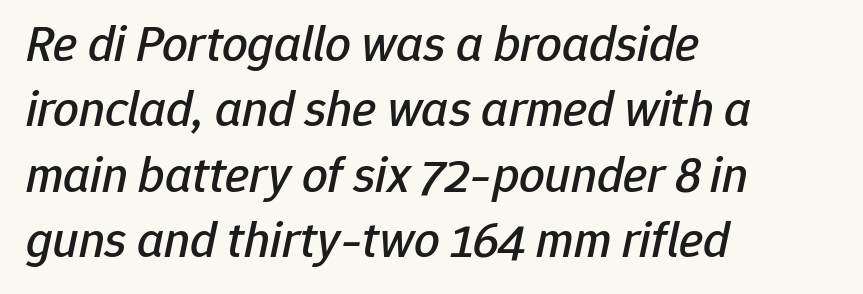
Q: Is the text italic (slanted)? A: Yes, it leans right by about 12 degrees.
Q: Is the text underlined? A: No.
Q: How is the paragraph aligned? A: Left-aligned.
Q: Is the spacing between letters normal or unusually wide? A: Normal.
Q: Is the spacing between lines tight, normal or loose? A: Normal.
Q: Width (condensed, normal, or wide)? A: Normal.
Q: Stroke contrast? A: Low.
Q: x-height? A: Medium.
Q: Monospaced? A: No.
